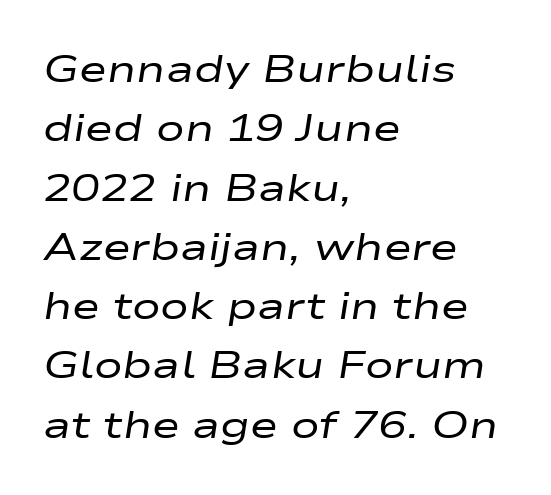
{"italic": "yes", "lean": "right", "slant_degrees": 9, "bold": "no", "weight": "regular", "width": "wide", "stroke_contrast": "low", "x_height": "medium", "monospaced": "no", "underline": "no", "align": "left", "line_spacing": "normal", "line_spacing_ratio": 1.56, "letter_spacing": "normal", "letter_spacing_em": 0.0, "glyph_px": 38}
